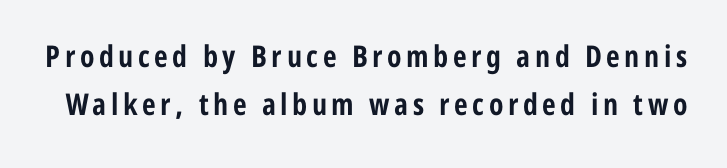
{"serif": "no", "italic": "no", "bold": "yes", "weight": "bold", "width": "condensed", "stroke_contrast": "low", "x_height": "medium", "monospaced": "no", "underline": "no", "line_spacing": "normal", "line_spacing_ratio": 1.61, "glyph_px": 30}
